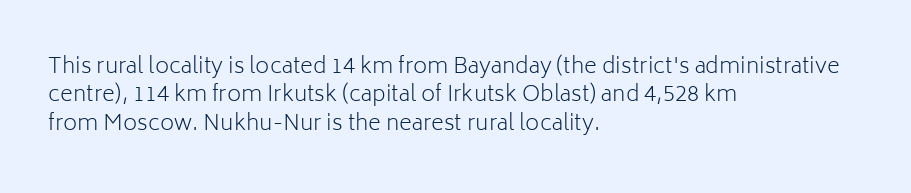
Rule under the text: the space is simply empty. Honestly, the letter spacing is just normal — you wouldn't notice it. The font's upright variant was chosen for this text. The strokes are not fattened; the text isn't bold. Layout note: lines flush left. The designer left line spacing at the default.
